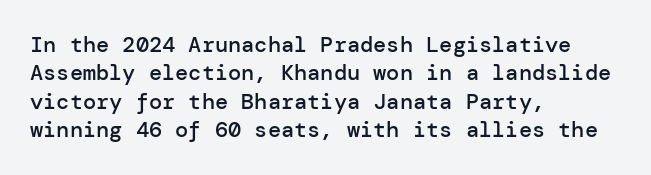
The image shows 22 px text type, upright; set left-aligned, normal line spacing (1.29x), normal letter spacing, not underlined.
